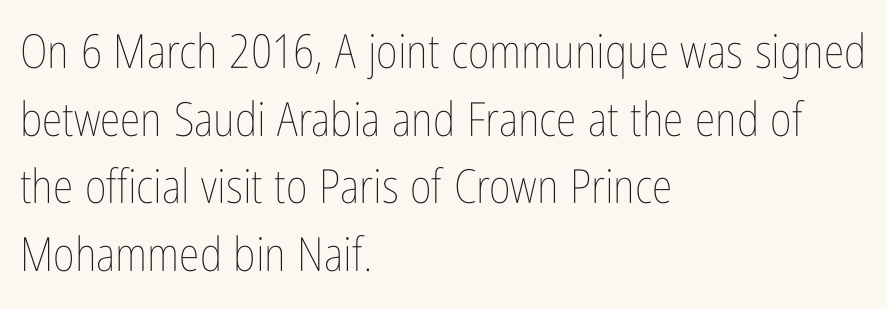
The type sits square on the baseline with zero lean. The rendering keeps characters at their native spacing. Quick note: interline space is typical. Here the designer chose a conventional face with non-uniform glyph widths. Only glyphs here, with clear space below each row. The compositor pushed each line to the left boundary.
